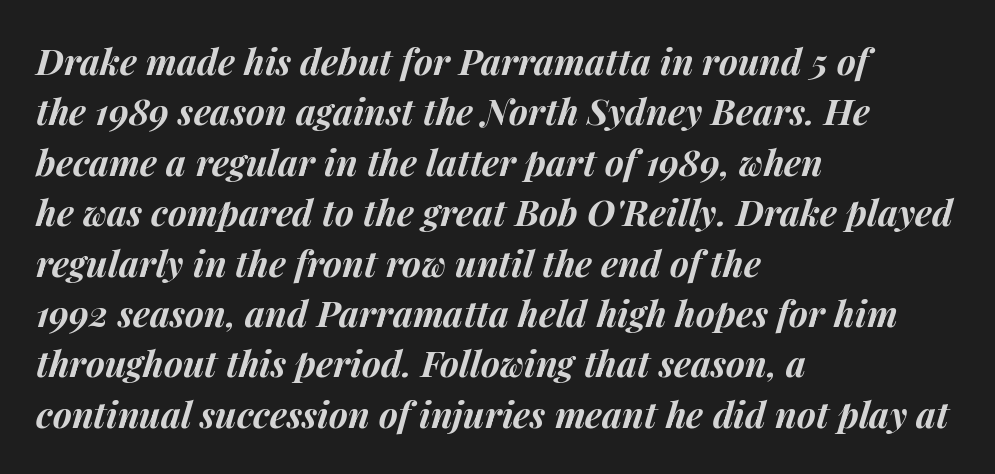
Any mark beneath the type? The region is blank. The rows are spaced the way most documents space them. Leftover space on each line is placed entirely after the last word. No extra tracking has been applied to these lines. The face used here is proportionally spaced, like ordinary book or web type.
